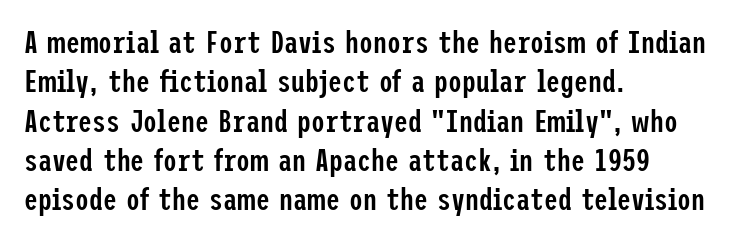
Q: Is the text bold? A: Semi-bold.
Q: Is the text italic (slanted)? A: No, it is upright.
Q: Is the typeface a serif or a sans-serif typeface? A: Sans-serif.
Q: Is the text underlined? A: No.
Q: How is the paragraph aligned? A: Left-aligned.
Q: Is the spacing between letters normal or unusually wide? A: Normal.
Q: Is the spacing between lines tight, normal or loose? A: Normal.
Q: Width (condensed, normal, or wide)? A: Condensed.
Q: Stroke contrast? A: Low.
Q: x-height? A: Medium.
